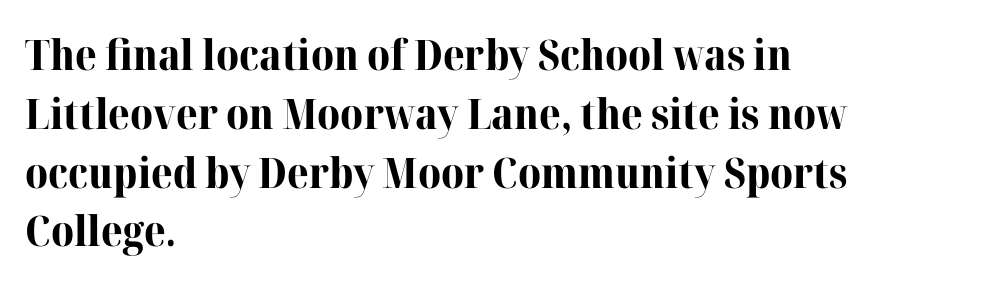
The image shows 42 px bold serif type, upright; set left-aligned, normal line spacing (1.4x), normal letter spacing, not underlined; high stroke contrast and a medium x-height.
